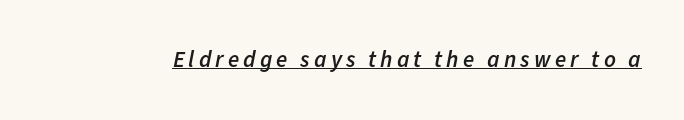
Bold? Not quite — semibold, heavier than regular but stopping short. The passage shown leans; its letterforms are oblique. Quick note: underline on.
